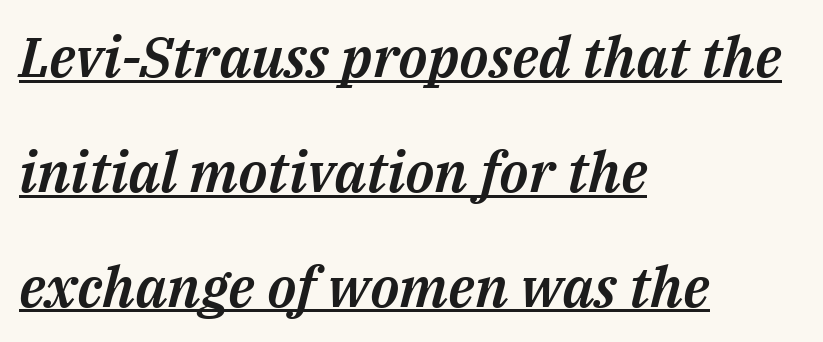
{"italic": "yes", "lean": "right", "slant_degrees": 14, "width": "normal", "stroke_contrast": "medium", "x_height": "medium", "monospaced": "no", "underline": "yes", "align": "left", "line_spacing": "loose", "line_spacing_ratio": 2.05, "letter_spacing": "normal", "letter_spacing_em": 0.0, "glyph_px": 56}
